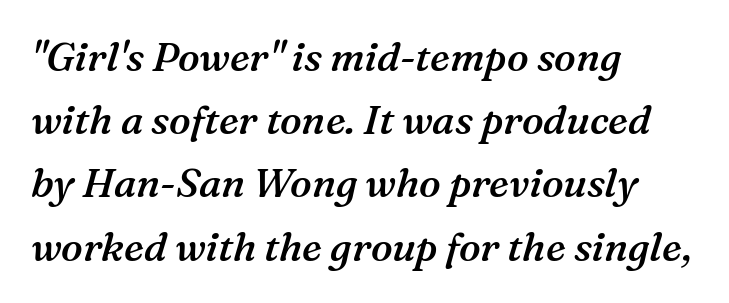
The space directly below the letters is spotless. In terms of posture, this sample is oblique. How are the letters spaced? Ordinarily, with no added tracking. Are there feet on the stems? There are — it's a serif. The passage is arranged the way most books set body copy — flush left. Proportional: the letters do not fall into vertical columns.
